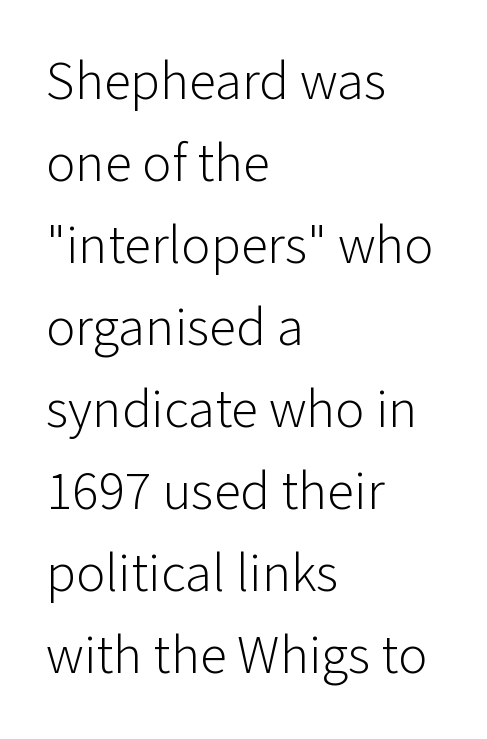
{"serif": "no", "italic": "no", "bold": "no", "weight": "light", "width": "normal", "stroke_contrast": "low", "x_height": "medium", "monospaced": "no", "underline": "no", "align": "left", "line_spacing": "normal", "line_spacing_ratio": 1.49, "letter_spacing": "normal", "letter_spacing_em": 0.0, "glyph_px": 55}
